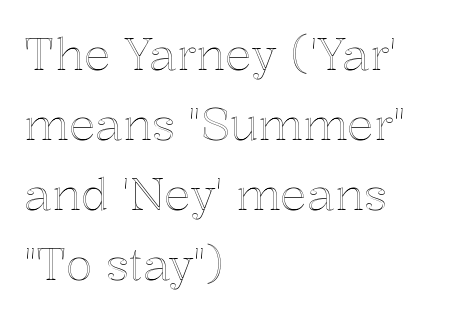
{"italic": "no", "width": "normal", "x_height": "medium", "monospaced": "no", "underline": "no", "align": "left", "line_spacing": "normal", "line_spacing_ratio": 1.59, "letter_spacing": "normal", "letter_spacing_em": 0.0, "glyph_px": 44}
